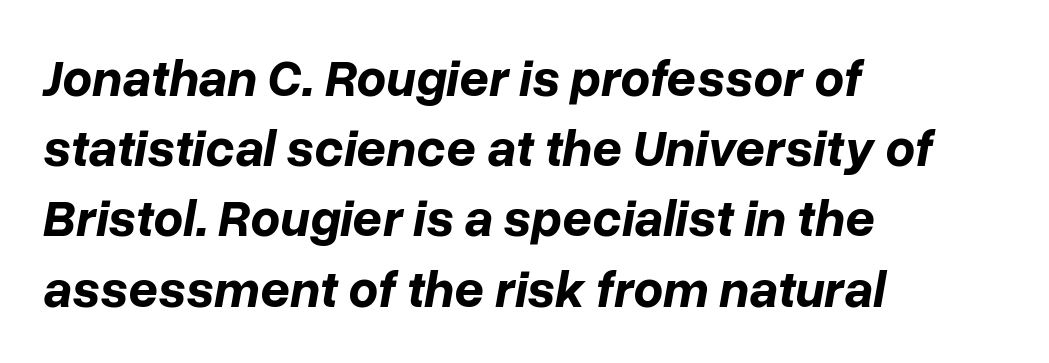
The image shows 52 px bold type, italic (leaning right); set left-aligned, normal line spacing (1.35x), normal letter spacing, not underlined; low stroke contrast and a medium x-height.
